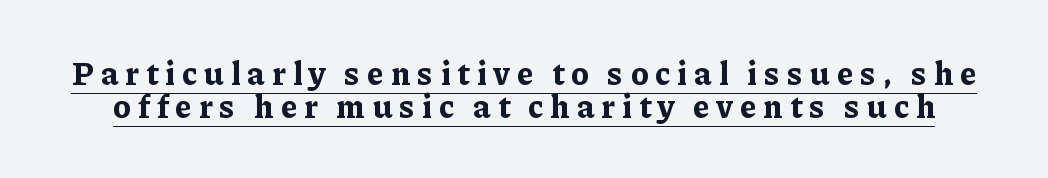
Q: Is the text bold? A: Yes.
Q: Is the text italic (slanted)? A: No, it is upright.
Q: Is the typeface a serif or a sans-serif typeface? A: Serif.
Q: Is the text underlined? A: Yes.
Q: Is the spacing between letters normal or unusually wide? A: Unusually wide.
Q: Is the spacing between lines tight, normal or loose? A: Tight.
Q: Width (condensed, normal, or wide)? A: Normal.
Q: Stroke contrast? A: Low.
Q: x-height? A: Medium.
Q: Monospaced? A: No.
